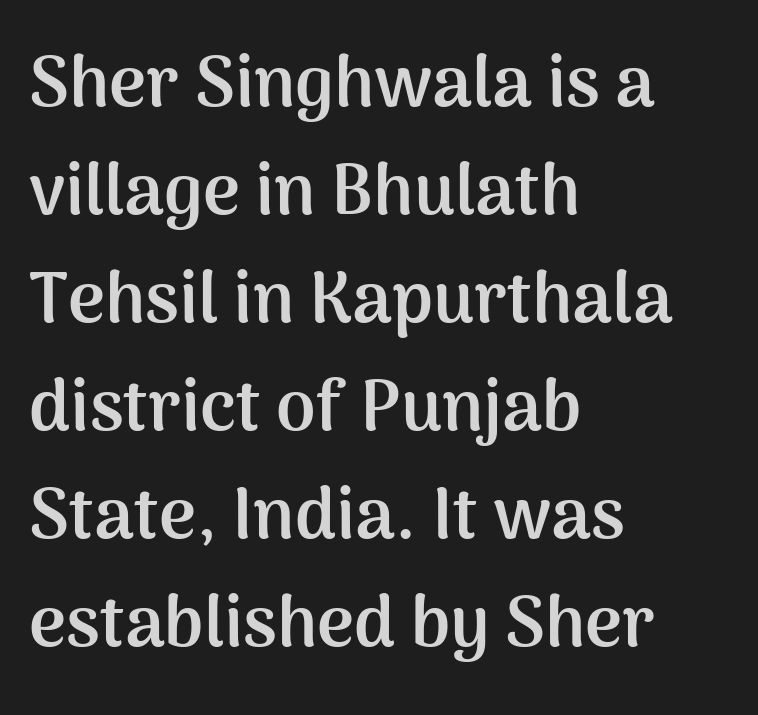
{"serif": "no", "italic": "no", "bold": "yes", "weight": "semibold", "width": "normal", "stroke_contrast": "medium", "x_height": "medium", "monospaced": "no", "underline": "no", "align": "left", "line_spacing": "normal", "line_spacing_ratio": 1.52, "letter_spacing": "normal", "letter_spacing_em": 0.0, "glyph_px": 71}
